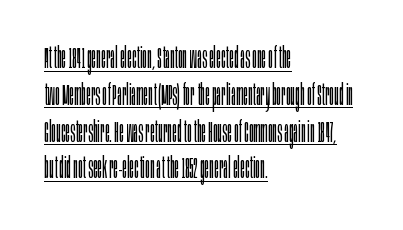
The image shows 29 px light, condensed sans-serif type, upright; set left-aligned, normal line spacing (1.27x), normal letter spacing, underlined; low stroke contrast and a large x-height.
